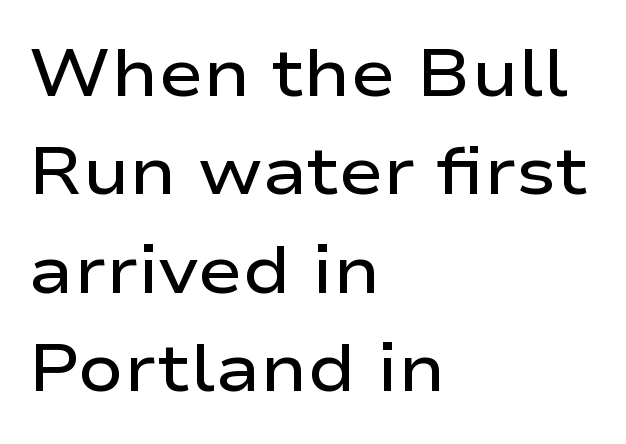
The image shows 67 px semibold, wide sans-serif type, upright; set left-aligned, normal line spacing (1.47x), normal letter spacing, not underlined; low stroke contrast and a medium x-height.
